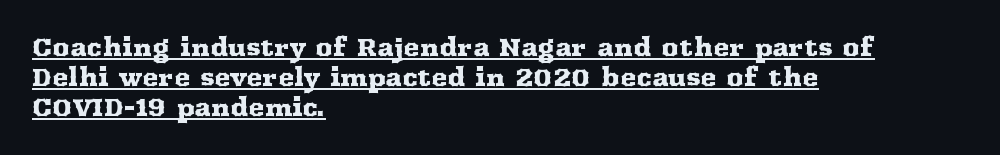
These lines stack with their left ends in a neat column. Unlike italic type, these characters show no tilt at all. Is the letter spacing exaggerated? No — it looks like the ordinary default. Somebody hit Ctrl+U on this one — the words are underlined. How would I describe the line gaps? Plain and ordinary.
